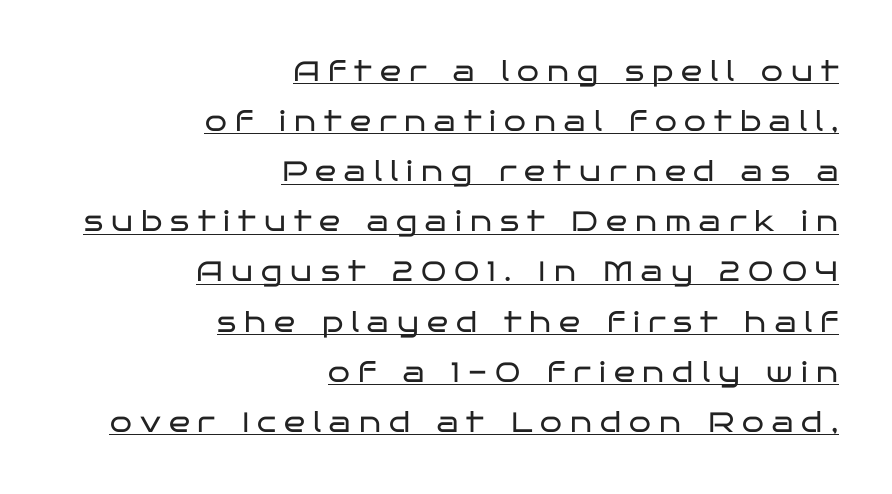
The image shows 28 px regular-weight, wide sans-serif type, upright; set right-aligned, line spacing 1.79x, unusually wide letter spacing (+0.29 em), underlined; low stroke contrast and a large x-height.
